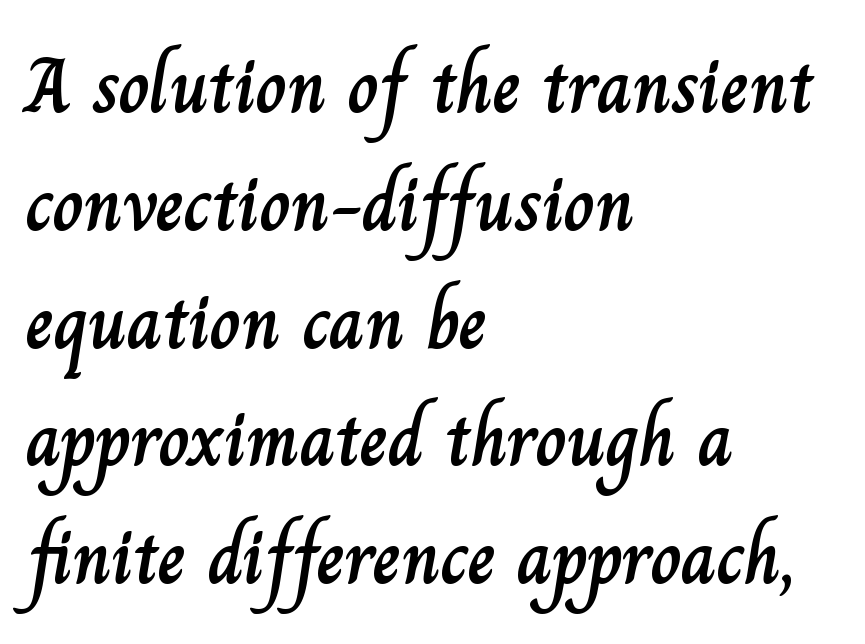
Q: Is the text italic (slanted)? A: Yes.
Q: Is the text underlined? A: No.
Q: How is the paragraph aligned? A: Left-aligned.
Q: Is the spacing between letters normal or unusually wide? A: Normal.
Q: Is the spacing between lines tight, normal or loose? A: Normal.
Q: Width (condensed, normal, or wide)? A: Normal.
Q: Stroke contrast? A: Low.
Q: x-height? A: Small.
Q: Monospaced? A: No.
